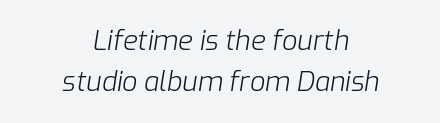
{"italic": "yes", "lean": "right", "slant_degrees": 9, "bold": "no", "underline": "no", "align": "center", "line_spacing": "normal", "line_spacing_ratio": 1.53, "letter_spacing": "normal", "letter_spacing_em": 0.0, "glyph_px": 27}
